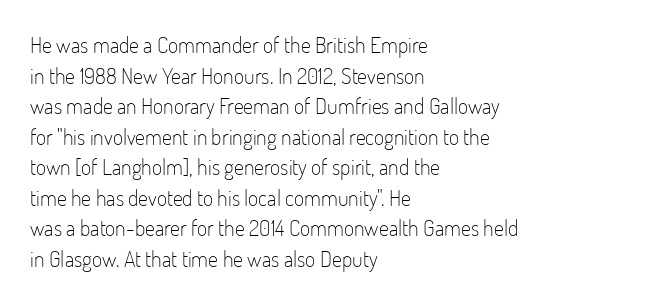
Q: Is the text bold? A: No.
Q: Is the text italic (slanted)? A: No, it is upright.
Q: Is the text underlined? A: No.
Q: How is the paragraph aligned? A: Left-aligned.
Q: Is the spacing between letters normal or unusually wide? A: Normal.
Q: Is the spacing between lines tight, normal or loose? A: Normal.
